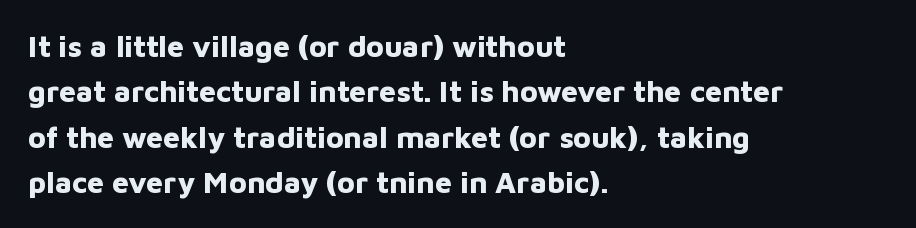
The image shows 30 px bold sans-serif type, upright; set left-aligned, normal line spacing (1.51x), normal letter spacing, not underlined; low stroke contrast and a medium x-height.
